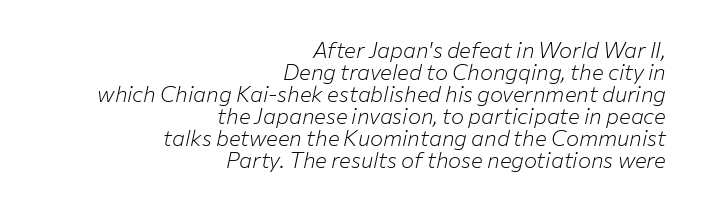
Q: Is the text bold? A: No.
Q: Is the text italic (slanted)? A: Yes, it leans right by about 12 degrees.
Q: Is the text underlined? A: No.
Q: How is the paragraph aligned? A: Right-aligned.
Q: Is the spacing between letters normal or unusually wide? A: Normal.
Q: Is the spacing between lines tight, normal or loose? A: Tight.
